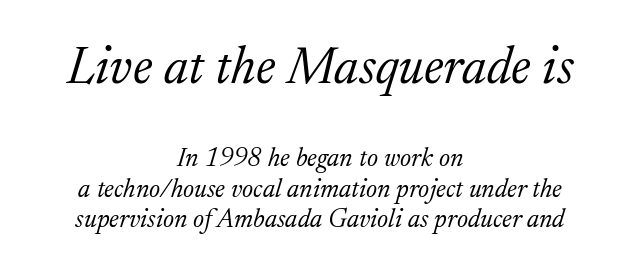
{"serif": "yes", "italic": "yes", "lean": "right", "slant_degrees": 17, "bold": "no", "weight": "light", "width": "normal", "stroke_contrast": "low", "x_height": "medium", "monospaced": "no", "underline": "no", "align": "center", "line_spacing_ratio": 1.17, "letter_spacing": "normal", "letter_spacing_em": 0.0, "larger_block": "first", "size_ratio": 2.0, "glyph_px": 52}
